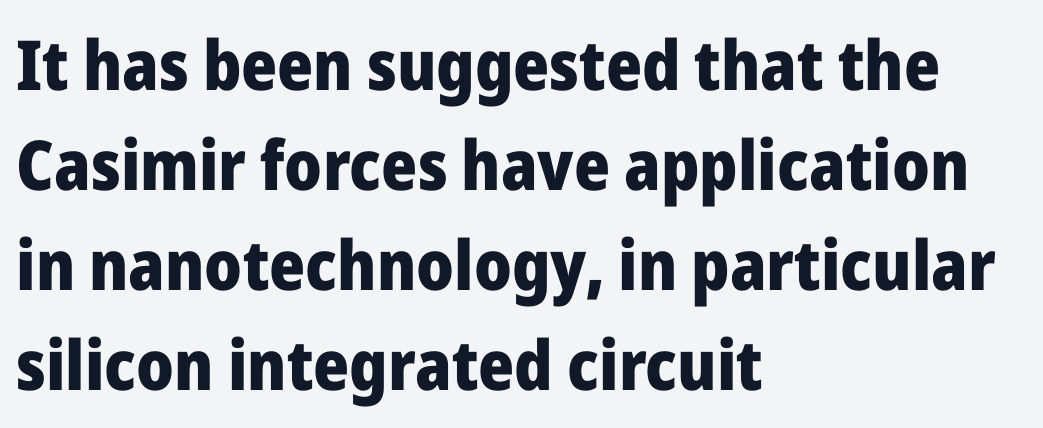
Q: Is the text bold? A: Yes.
Q: Is the text italic (slanted)? A: No, it is upright.
Q: Is the typeface a serif or a sans-serif typeface? A: Sans-serif.
Q: Is the text underlined? A: No.
Q: How is the paragraph aligned? A: Left-aligned.
Q: Is the spacing between letters normal or unusually wide? A: Normal.
Q: Is the spacing between lines tight, normal or loose? A: Normal.
Q: Width (condensed, normal, or wide)? A: Normal.
Q: Stroke contrast? A: Low.
Q: x-height? A: Medium.
Q: Monospaced? A: No.
